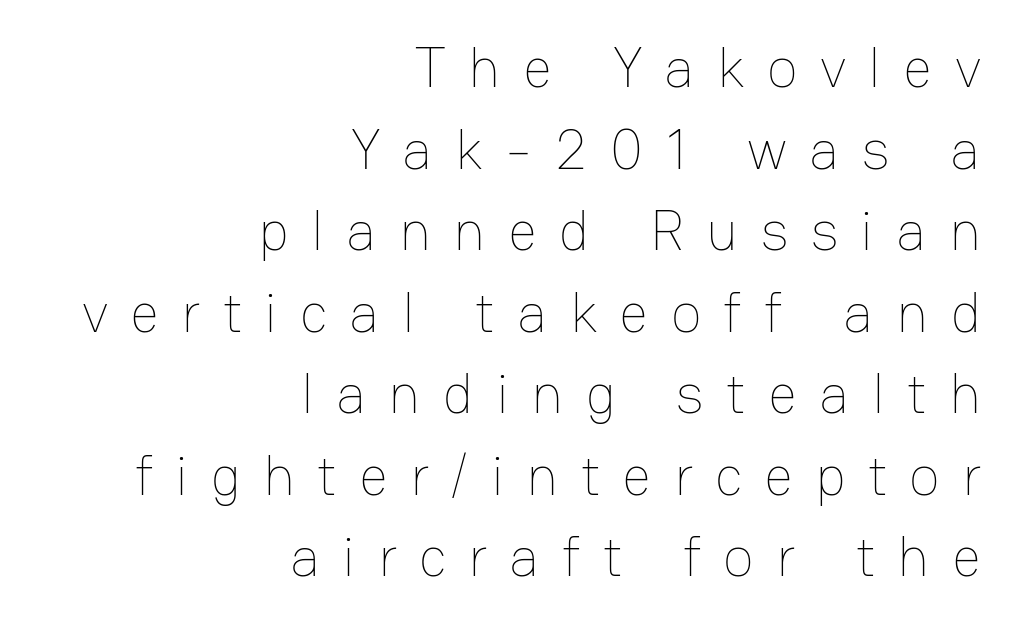
No heavy texture on the line: the type isn't bold. Glyph-to-glyph distance is far greater than everyday printed text. Visually the block forms a straight wall on the right and a jagged coastline on the left. Each letter keeps its own natural width here, so spacing adapts to shape.
